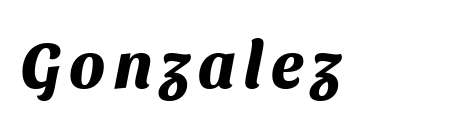
The words here are not underlined. The rendering uses natural spacing where letterforms have individual widths. The face used here has the dense, thick strokes of a bold. A sans-serif font was chosen for this passage.
